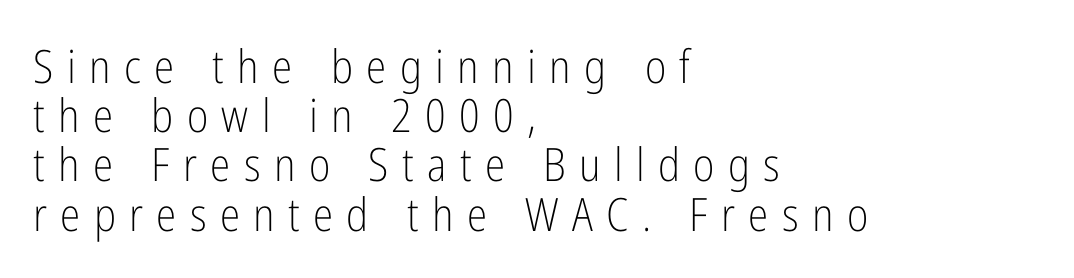
Q: Is the text bold? A: No.
Q: Is the text italic (slanted)? A: No, it is upright.
Q: Is the typeface a serif or a sans-serif typeface? A: Sans-serif.
Q: Is the text underlined? A: No.
Q: How is the paragraph aligned? A: Left-aligned.
Q: Is the spacing between letters normal or unusually wide? A: Unusually wide.
Q: Is the spacing between lines tight, normal or loose? A: Tight.
Q: Width (condensed, normal, or wide)? A: Condensed.
Q: Stroke contrast? A: Low.
Q: x-height? A: Medium.
Q: Monospaced? A: No.
